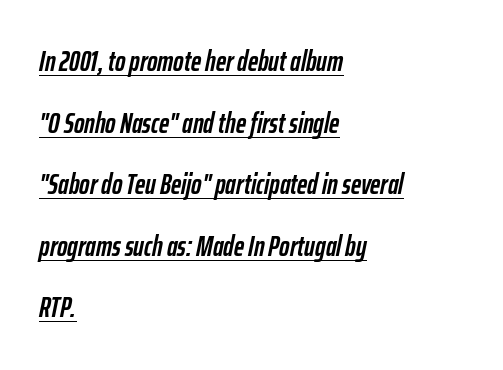
{"italic": "yes", "lean": "right", "slant_degrees": 12, "bold": "yes", "weight": "semibold", "width": "condensed", "stroke_contrast": "low", "x_height": "medium", "monospaced": "no", "underline": "yes", "align": "left", "line_spacing": "loose", "line_spacing_ratio": 2.2, "letter_spacing": "normal", "letter_spacing_em": 0.0, "glyph_px": 28}
